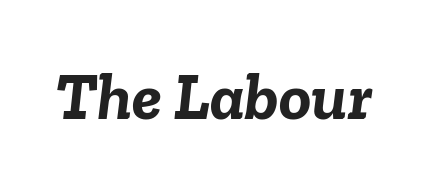
{"italic": "yes", "lean": "right", "slant_degrees": 6, "bold": "yes", "weight": "semibold", "width": "normal", "stroke_contrast": "low", "x_height": "medium", "monospaced": "no", "underline": "no", "letter_spacing": "normal", "letter_spacing_em": 0.0, "glyph_px": 67}
